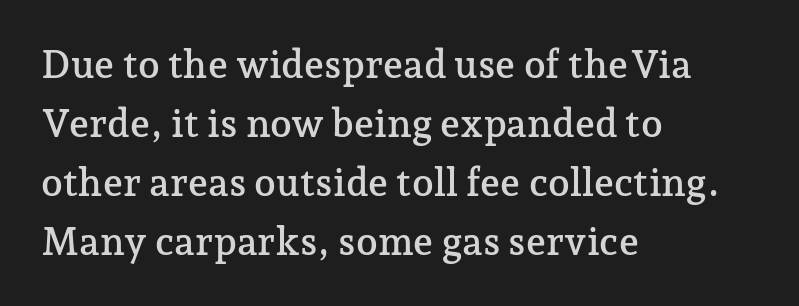
The image shows 39 px serif type, upright; set left-aligned, normal line spacing (1.51x), normal letter spacing, not underlined; low stroke contrast and a medium x-height.
